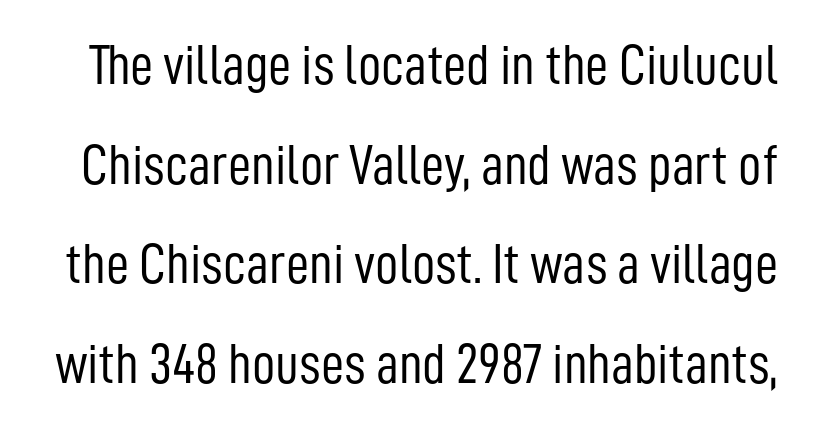
The image shows 57 px light, condensed sans-serif type, upright; set line spacing 1.75x, normal letter spacing, not underlined; low stroke contrast and a medium x-height.
